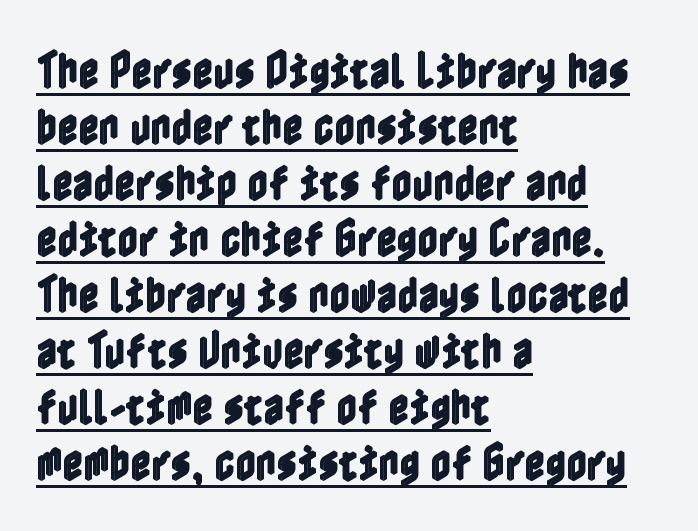
A typesetter would call this zero additional tracking. Does the lettering tilt? It doesn't — this is upright. Underlining? Definitely there. Summary of vertical rhythm: regular, with standard interline spacing.
